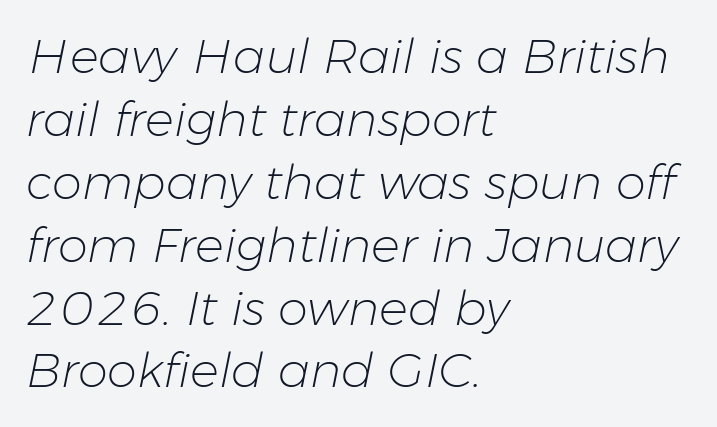
The rendering uses natural spacing where letterforms have individual widths. The rows are spaced the way most documents space them. The letterforms sit shoulder to shoulder at normal distance. A typesetter would mark this as italic. The typeface has the unassuming heft of standard copy or less. The space beneath each line is pristine and unruled.
